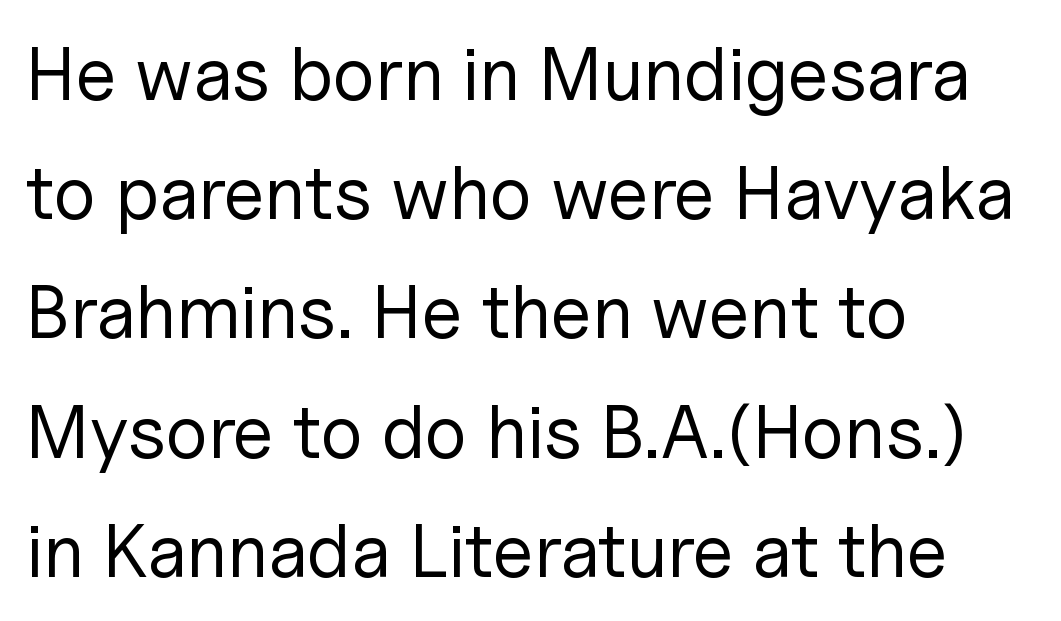
The image shows 75 px regular-weight sans-serif type, upright; set left-aligned, normal line spacing (1.59x), normal letter spacing, not underlined; low stroke contrast and a medium x-height.
